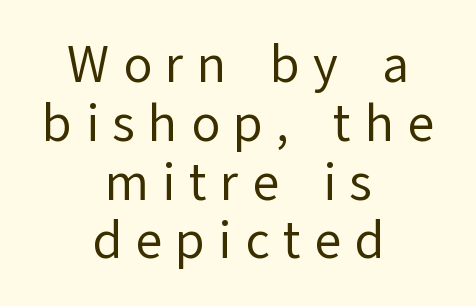
{"serif": "no", "italic": "no", "bold": "no", "weight": "regular", "width": "normal", "stroke_contrast": "low", "x_height": "medium", "monospaced": "no", "underline": "no", "align": "center", "line_spacing": "tight", "line_spacing_ratio": 1.13, "letter_spacing": "wide", "letter_spacing_em": 0.26, "glyph_px": 52}
